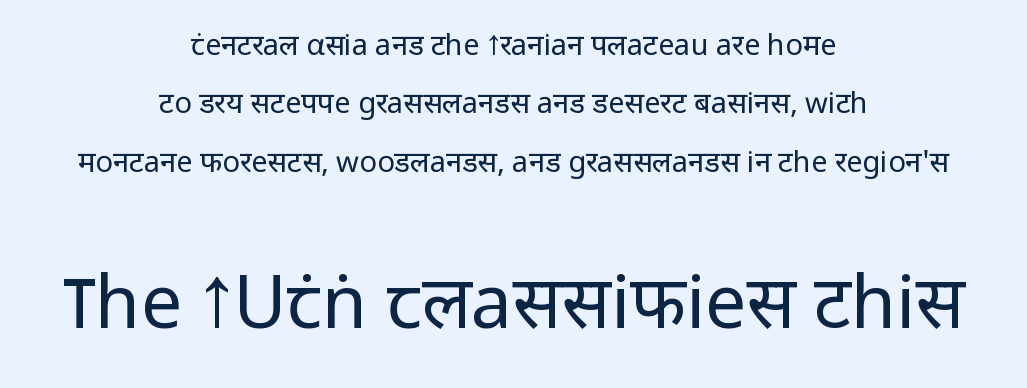
The image shows 73 px regular-weight sans-serif type, upright; set centered, loose line spacing (2.01x), normal letter spacing, not underlined; the second (bottom) block is 2.52x larger; low stroke contrast and a medium x-height.
